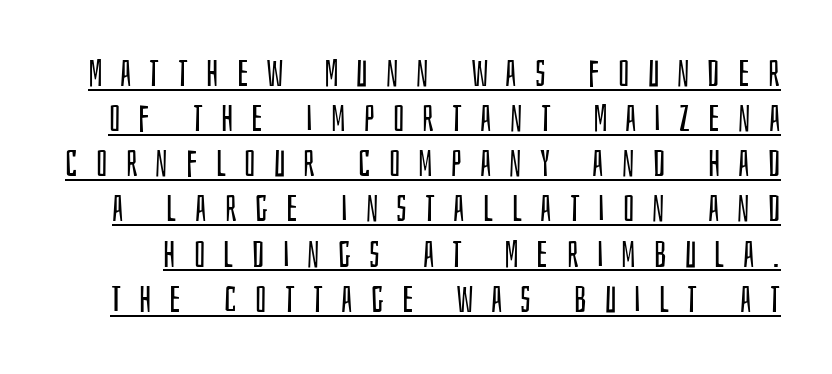
The image shows 37 px regular-weight, condensed sans-serif type, upright; set line spacing 1.22x, unusually wide letter spacing (+0.49 em), underlined; low stroke contrast and a large x-height.
